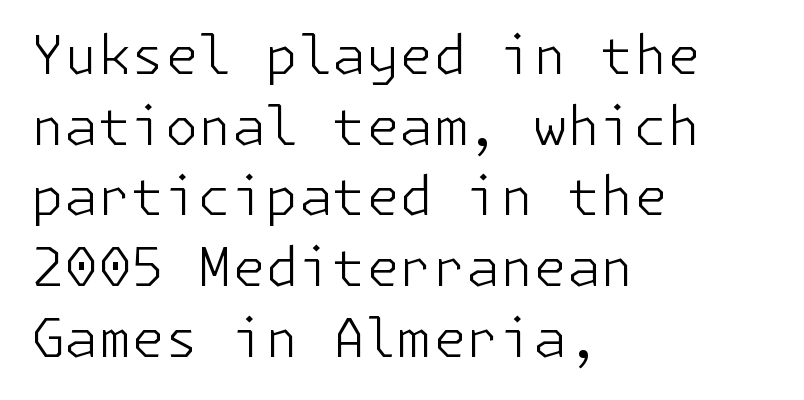
Leading matches the norm, producing a regular column. Stems here are at most as thick as an everyday book face. The specimen reads as upright at a glance. The paragraph has a hard left edge and a soft right edge. A typesetter would label this face a sans.
